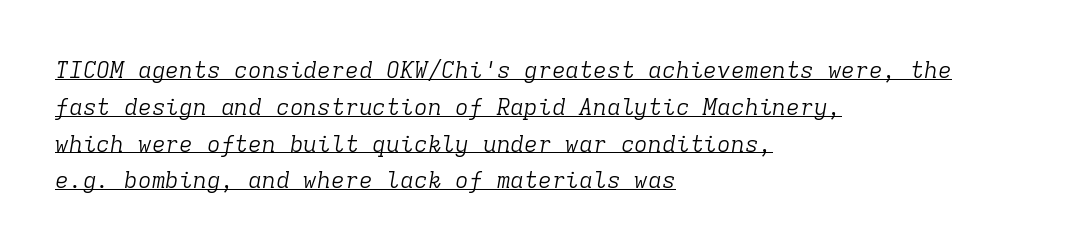
{"italic": "yes", "lean": "right", "slant_degrees": 9, "bold": "no", "underline": "yes", "align": "left", "line_spacing": "normal", "line_spacing_ratio": 1.6, "letter_spacing": "normal", "letter_spacing_em": 0.0, "glyph_px": 23}
